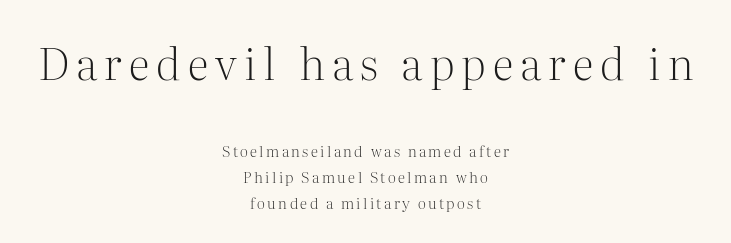
Type size steps down from the first block to the second. Letters rest on an invisible, unmarked baseline. Does the type have serifs? Yes, each stem ends in a small foot. Each stroke keeps to a modest, everyday thickness or less. Which margin do the lines hug? Neither — every line sits in the middle. Proportional: the letters do not fall into vertical columns.
